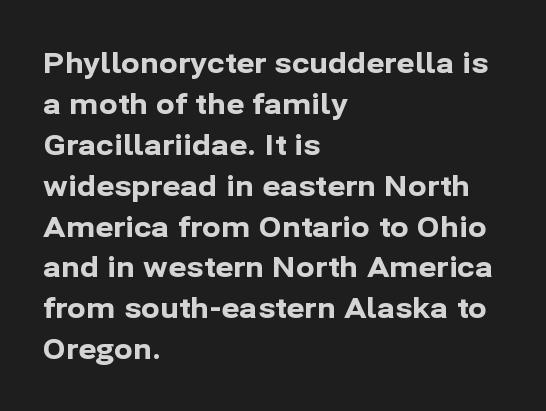
Q: Is the text bold? A: Yes.
Q: Is the text italic (slanted)? A: No, it is upright.
Q: Is the typeface a serif or a sans-serif typeface? A: Sans-serif.
Q: Is the text underlined? A: No.
Q: How is the paragraph aligned? A: Left-aligned.
Q: Is the spacing between letters normal or unusually wide? A: Normal.
Q: Is the spacing between lines tight, normal or loose? A: Normal.
Q: Width (condensed, normal, or wide)? A: Normal.
Q: Stroke contrast? A: Low.
Q: x-height? A: Medium.
Q: Monospaced? A: No.
